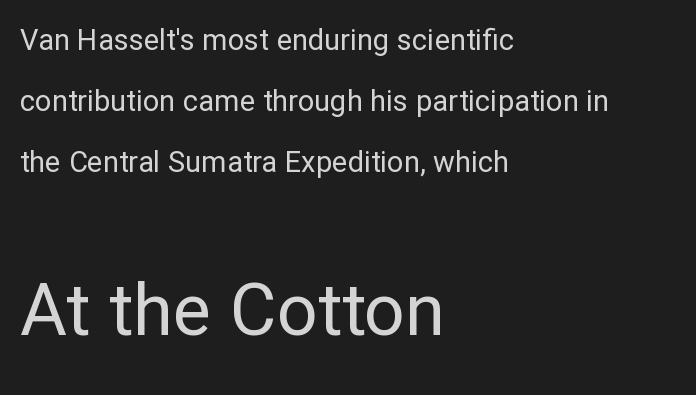
{"serif": "no", "italic": "no", "bold": "no", "weight": "regular", "width": "normal", "stroke_contrast": "low", "x_height": "medium", "monospaced": "no", "underline": "no", "align": "left", "line_spacing": "loose", "line_spacing_ratio": 2.11, "letter_spacing": "normal", "letter_spacing_em": 0.0, "larger_block": "second", "size_ratio": 2.48, "glyph_px": 72}
